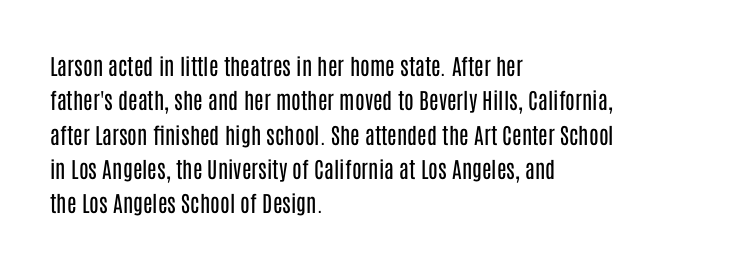
Q: Is the text bold? A: No.
Q: Is the text italic (slanted)? A: No, it is upright.
Q: Is the text underlined? A: No.
Q: How is the paragraph aligned? A: Left-aligned.
Q: Is the spacing between letters normal or unusually wide? A: Normal.
Q: Is the spacing between lines tight, normal or loose? A: Normal.
